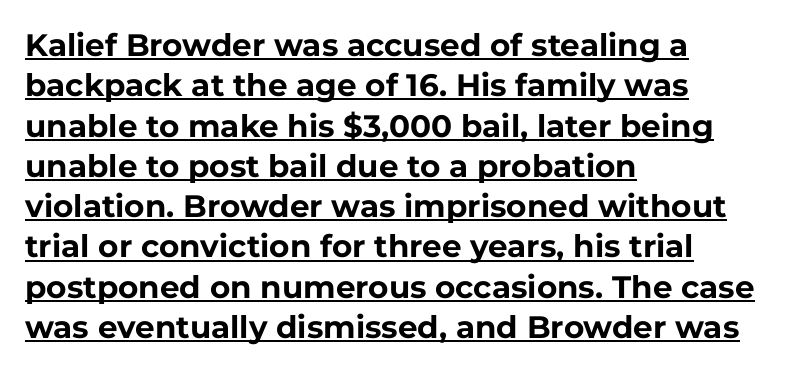
Type style note: lacks serifs. The horizontal fit of the characters is conventional and even. A rule runs beneath these lines of type. Baseline-to-baseline distance is the conventional proportion of letter height.
